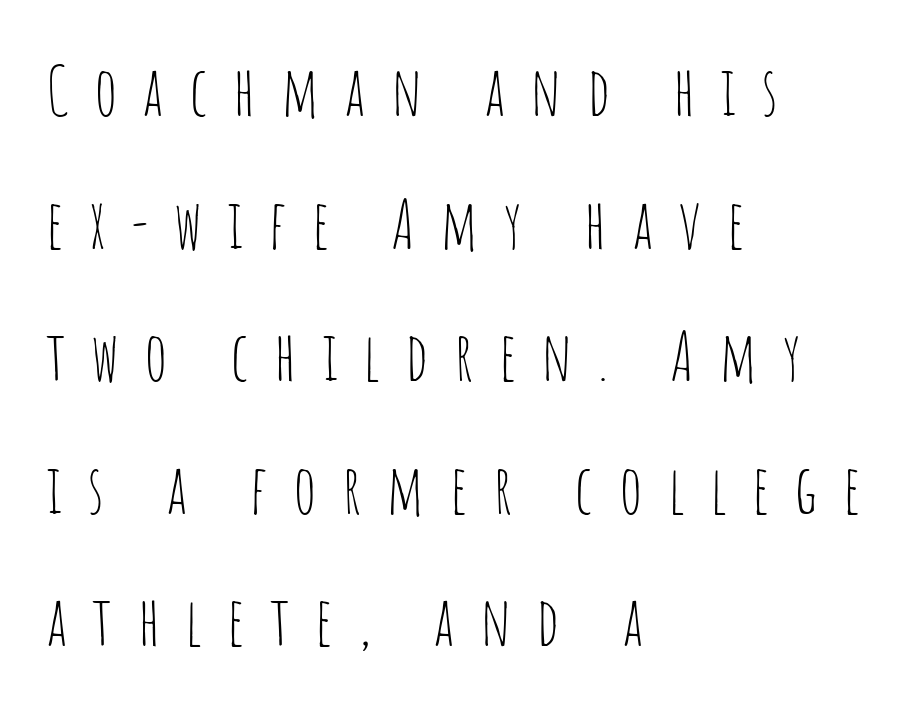
{"serif": "no", "italic": "no", "bold": "no", "weight": "thin", "width": "condensed", "stroke_contrast": "low", "x_height": "large", "monospaced": "no", "underline": "no", "align": "left", "line_spacing": "loose", "line_spacing_ratio": 1.95, "letter_spacing": "wide", "letter_spacing_em": 0.37, "glyph_px": 68}
